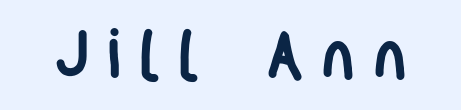
Q: Is the text bold? A: Yes.
Q: Is the typeface a serif or a sans-serif typeface? A: Sans-serif.
Q: Is the text underlined? A: No.
Q: Is the spacing between letters normal or unusually wide? A: Unusually wide.
Q: Width (condensed, normal, or wide)? A: Condensed.
Q: Stroke contrast? A: Low.
Q: x-height? A: Medium.
Q: Monospaced? A: No.
